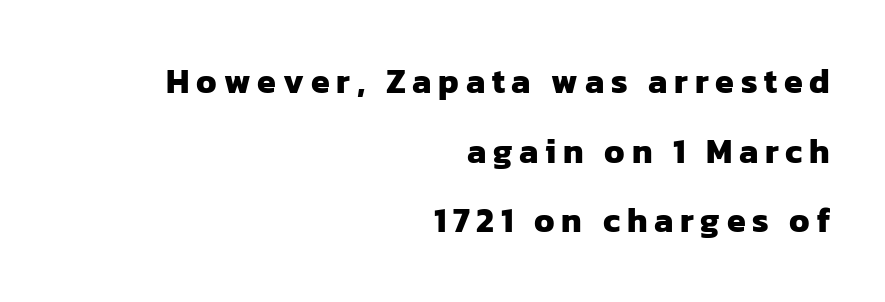
Just letters on the line, the space beneath them empty. Leading: increased. Serifs: no, the terminals of the letterforms are clean. Layout note: lines flush right. I'd describe the lettering as bold — thick and assertive.
